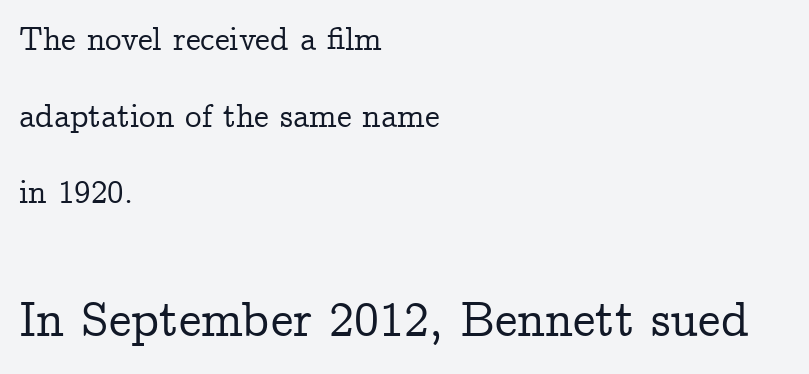
{"serif": "yes", "italic": "no", "width": "normal", "stroke_contrast": "low", "x_height": "medium", "monospaced": "no", "underline": "no", "align": "left", "line_spacing": "loose", "line_spacing_ratio": 2.32, "letter_spacing": "normal", "letter_spacing_em": 0.0, "larger_block": "second", "size_ratio": 1.52, "glyph_px": 50}
